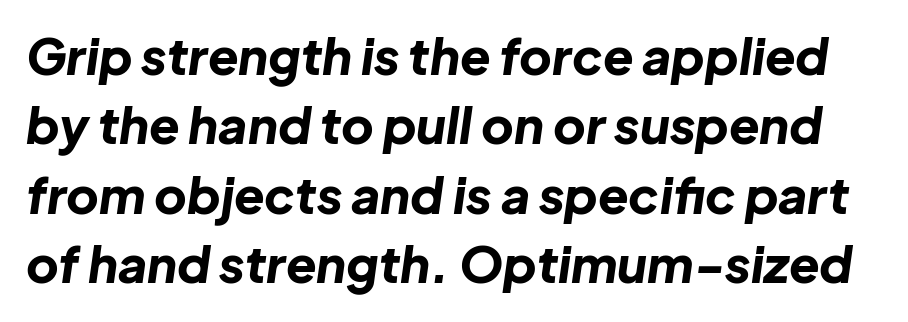
Compared with an ordinary text face, these strokes are far heavier — a full bold. The text carries the slant typical of an italic or oblique font. Honestly, the row spacing looks completely unremarkable. Character widths vary here, with narrow letters taking less room than wide ones. Caption: standard tracking, unaltered. Words float on clear page, feet unadorned.
